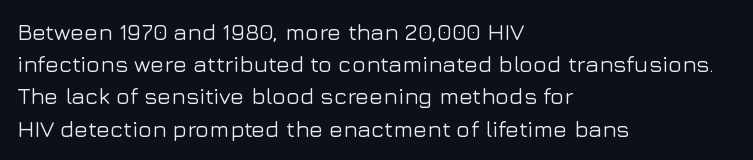
{"italic": "no", "underline": "no", "align": "left", "line_spacing": "normal", "line_spacing_ratio": 1.4, "letter_spacing": "normal", "letter_spacing_em": 0.0, "glyph_px": 23}
